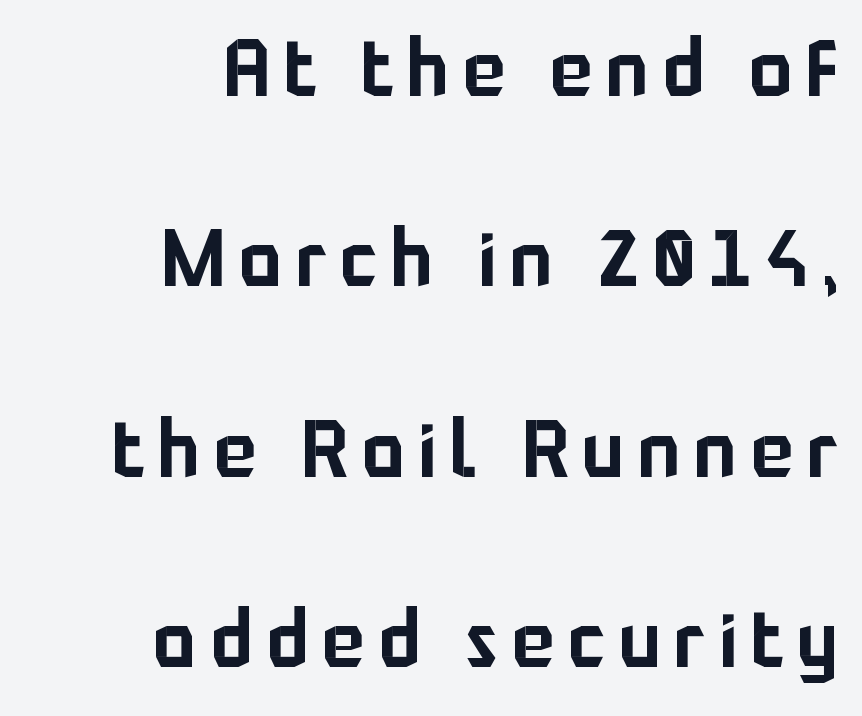
{"serif": "no", "italic": "no", "width": "normal", "stroke_contrast": "low", "x_height": "medium", "monospaced": "no", "underline": "no", "align": "right", "line_spacing": "loose", "line_spacing_ratio": 2.38, "glyph_px": 80}
